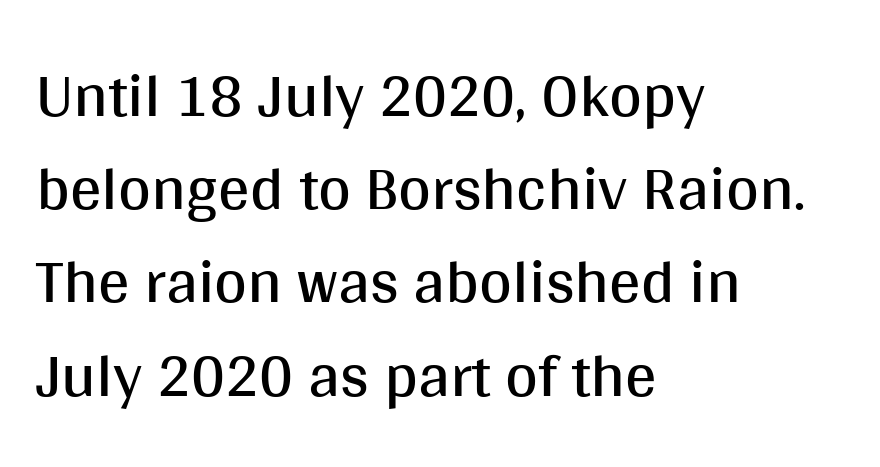
The image shows 63 px regular-weight sans-serif type, upright; set left-aligned, normal line spacing (1.48x), normal letter spacing, not underlined; medium stroke contrast and a large x-height.
